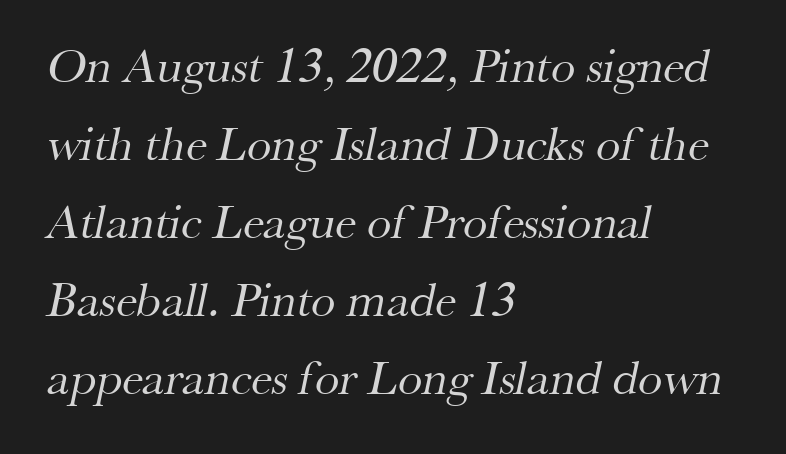
No heavy texture on the line: the type isn't bold. To sum up the face: it has serifs. The lines in this sample share a left origin and differ only in where they stop. Normally led — the rows are evenly, conventionally spaced. Here the glyphs are tracked normally, forming tight word shapes. The letters advance in unequal steps, a hallmark of proportional type.
